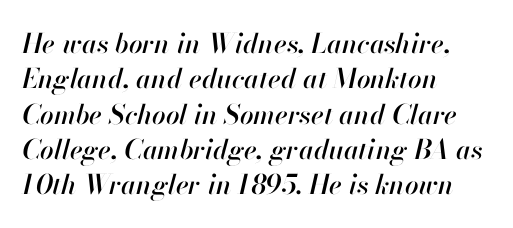
{"italic": "yes", "lean": "right", "slant_degrees": 13, "underline": "no", "align": "left", "line_spacing": "normal", "line_spacing_ratio": 1.31, "letter_spacing": "normal", "letter_spacing_em": 0.0, "glyph_px": 27}
